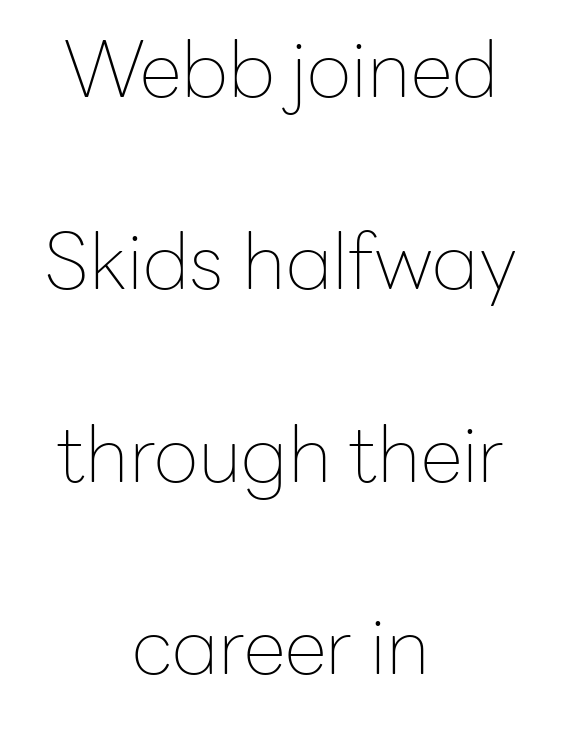
The axis of the letterforms is exactly vertical. One-word summary of the alignment: center. The space directly below the letters is spotless. This is sans-serif lettering, the kind often seen on screens and signage. The strokes carry an ordinary text weight at most. Successive baselines arrive slowly, with a big drop between each.
